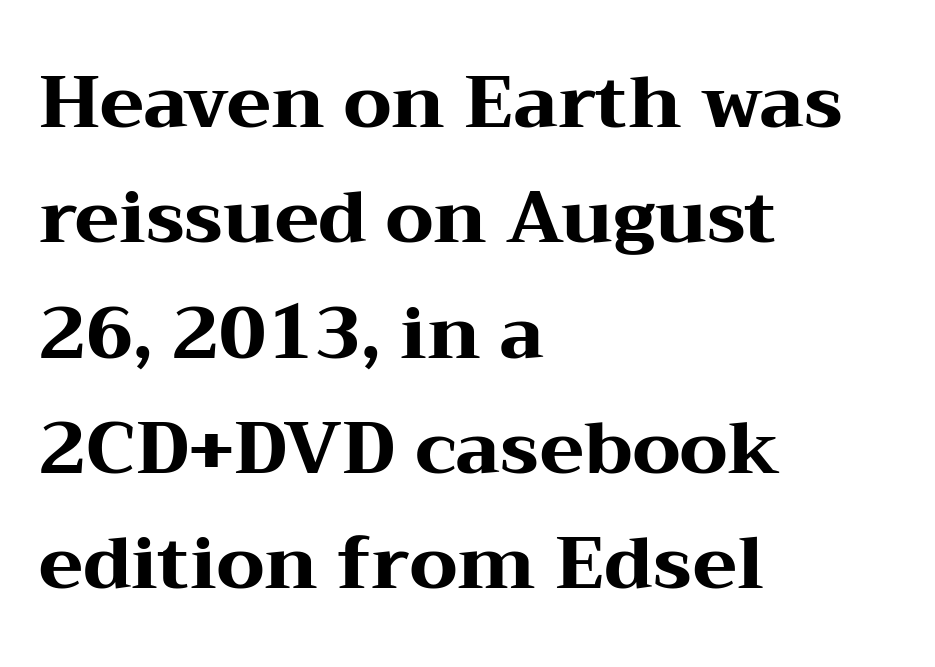
In terms of posture, this sample is upright. The passage is arranged the way most books set body copy — flush left. Summary of vertical rhythm: regular, with standard interline spacing. Spacing verdict: proportional, widths tailored to each character.
